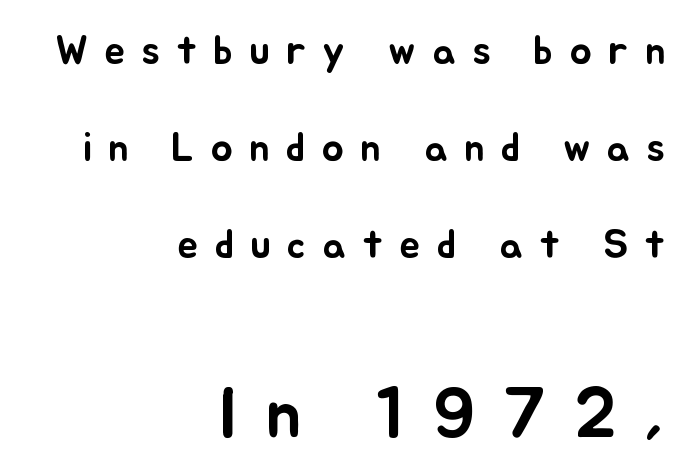
Q: Is the text italic (slanted)? A: No, it is upright.
Q: Is the text underlined? A: No.
Q: How is the paragraph aligned? A: Right-aligned.
Q: Is the spacing between letters normal or unusually wide? A: Unusually wide.
Q: Is the spacing between lines tight, normal or loose? A: Loose.
Q: Which block of text is set in a larger size, the first (top) or the second (bottom)? A: The second (bottom) one.
Q: Width (condensed, normal, or wide)? A: Normal.
Q: Stroke contrast? A: Low.
Q: x-height? A: Small.
Q: Monospaced? A: No.
